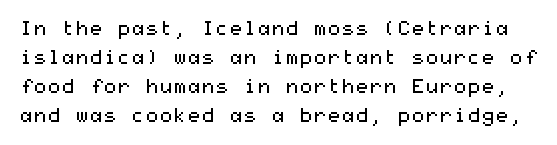
{"italic": "no", "bold": "no", "underline": "no", "line_spacing": "normal", "line_spacing_ratio": 1.45, "letter_spacing": "normal", "letter_spacing_em": 0.0, "glyph_px": 20}
